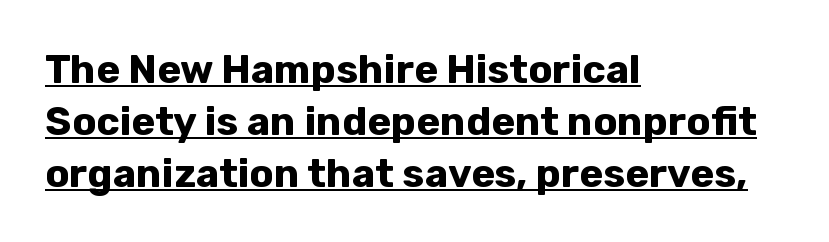
The image shows 40 px bold sans-serif type, upright; set left-aligned, normal line spacing (1.3x), normal letter spacing, underlined; low stroke contrast and a medium x-height.
